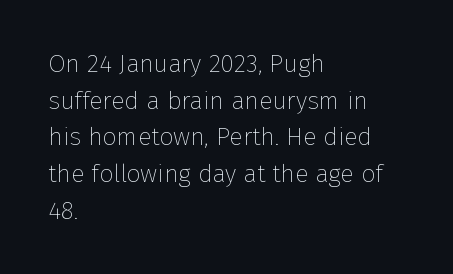
Q: Is the text bold? A: No.
Q: Is the text italic (slanted)? A: No, it is upright.
Q: Is the text underlined? A: No.
Q: How is the paragraph aligned? A: Left-aligned.
Q: Is the spacing between letters normal or unusually wide? A: Normal.
Q: Is the spacing between lines tight, normal or loose? A: Normal.
